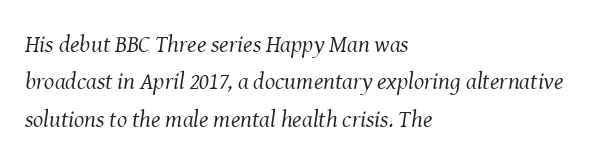
The image shows 24 px text type, italic (leaning right); set left-aligned, normal line spacing (1.56x), normal letter spacing, not underlined.
